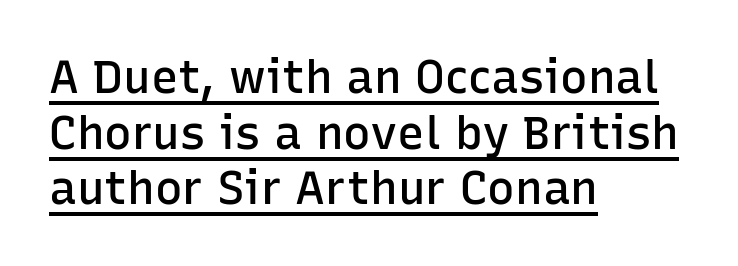
Has an underline been added? It has. These lines are rendered in a variable-pitch font. This is the in-between weight designers call semibold or demi. You can tell from the bare stems that sans-serif type was used. Ordinary non-slanted type is in use. Alignment: flush left.
